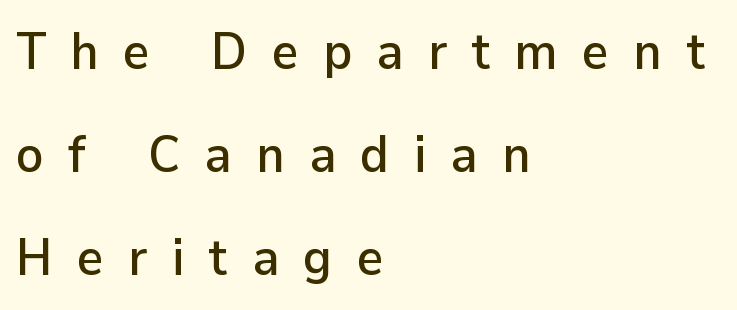
Q: Is the text italic (slanted)? A: No, it is upright.
Q: Is the typeface a serif or a sans-serif typeface? A: Sans-serif.
Q: Is the text underlined? A: No.
Q: How is the paragraph aligned? A: Left-aligned.
Q: Is the spacing between letters normal or unusually wide? A: Unusually wide.
Q: Is the spacing between lines tight, normal or loose? A: Loose.
Q: Width (condensed, normal, or wide)? A: Normal.
Q: Stroke contrast? A: Low.
Q: x-height? A: Medium.
Q: Monospaced? A: No.
